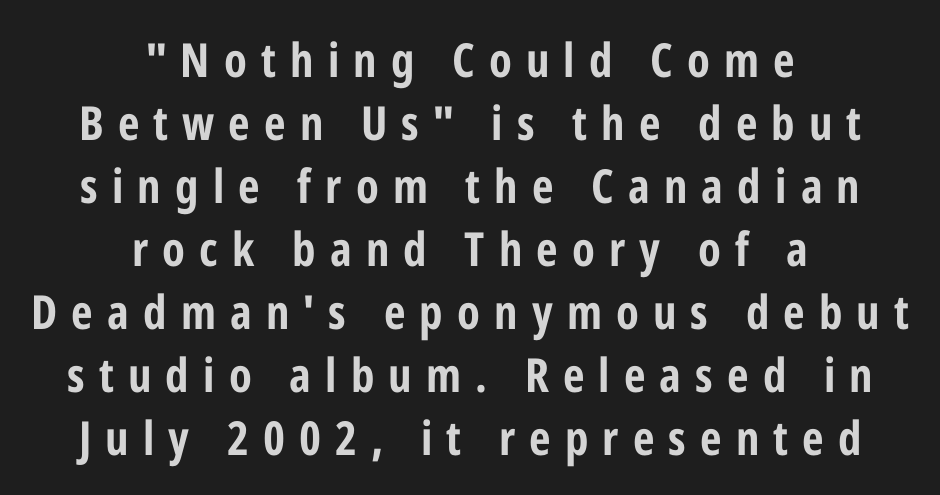
Quick note: underline off. Baseline-to-baseline distance is the conventional proportion of letter height. These lines carry a lot of weight — the face is fully bold. These lines are rendered in a variable-pitch font.
